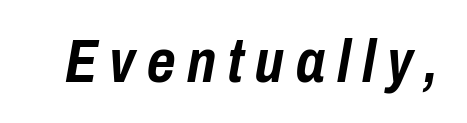
A dark, heavy texture on the line: the type is bold. The space directly below the letters is spotless. The letters advance in unequal steps, a hallmark of proportional type. Would a proofreader flag this as italicized? Yes.
